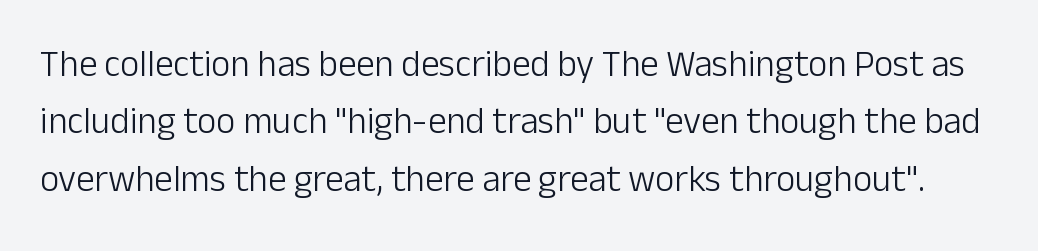
{"serif": "no", "italic": "no", "bold": "no", "weight": "light", "width": "normal", "stroke_contrast": "low", "x_height": "medium", "monospaced": "no", "underline": "no", "line_spacing": "normal", "line_spacing_ratio": 1.55, "letter_spacing": "normal", "letter_spacing_em": 0.0, "glyph_px": 37}
